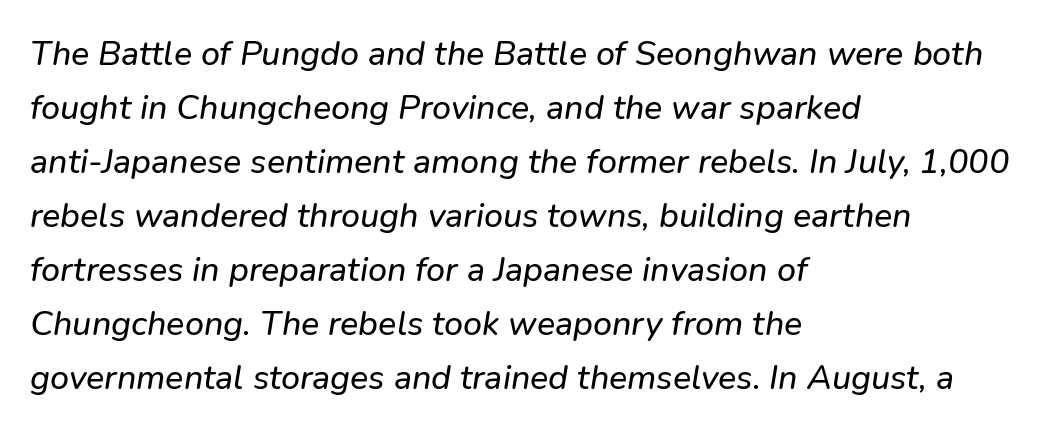
The image shows 34 px text type, italic (leaning right); set left-aligned, normal line spacing (1.59x), normal letter spacing, not underlined; low stroke contrast and a medium x-height.
